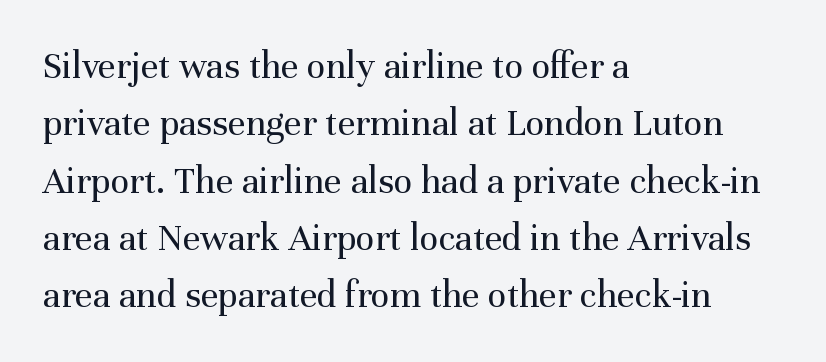
Upright lettering throughout. Left-aligned paragraph, ragged on the right. Interline gaps are of average width in this sample. A quiet, ordinary-to-light weight characterises the typeface. This rendering leaves character spacing at its baseline value. The passage shown is typeset with a serif family.
